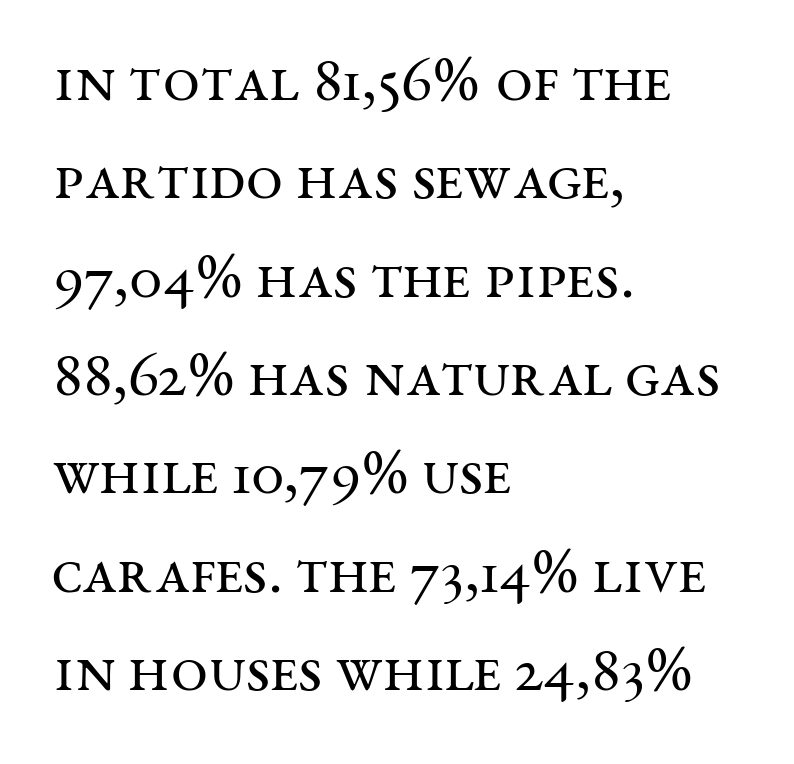
A clean baseline with only descenders dipping below it. Inter-character spacing is left at the font's built-in metrics. The face used here is seriffed, in the tradition of book romans. Varying glyph widths throughout — classic text-font behaviour. Visually the block forms a straight wall on the left and a jagged coastline on the right. Is this a heavy cut? Hardly; it is regular or lighter.
